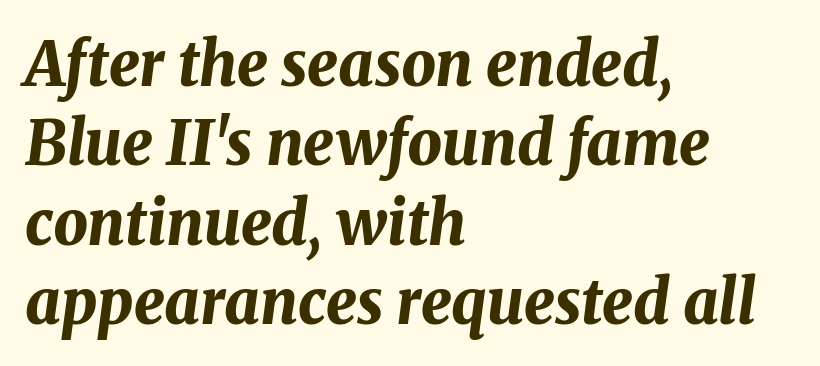
Q: Is the text bold? A: Yes.
Q: Is the text italic (slanted)? A: Yes, it leans right by about 8 degrees.
Q: Is the text underlined? A: No.
Q: How is the paragraph aligned? A: Left-aligned.
Q: Is the spacing between letters normal or unusually wide? A: Normal.
Q: Is the spacing between lines tight, normal or loose? A: Normal.
Q: Width (condensed, normal, or wide)? A: Normal.
Q: Stroke contrast? A: Medium.
Q: x-height? A: Medium.
Q: Monospaced? A: No.
